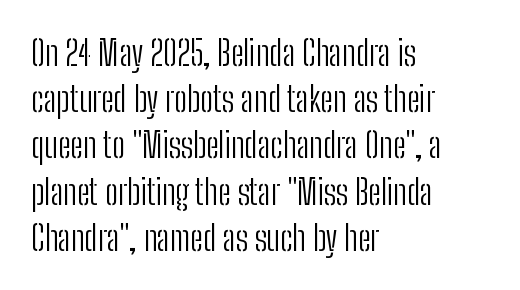
{"serif": "no", "italic": "no", "bold": "no", "weight": "light", "width": "condensed", "stroke_contrast": "low", "x_height": "medium", "monospaced": "no", "underline": "no", "align": "left", "line_spacing": "normal", "line_spacing_ratio": 1.32, "letter_spacing": "normal", "letter_spacing_em": 0.0, "glyph_px": 35}
